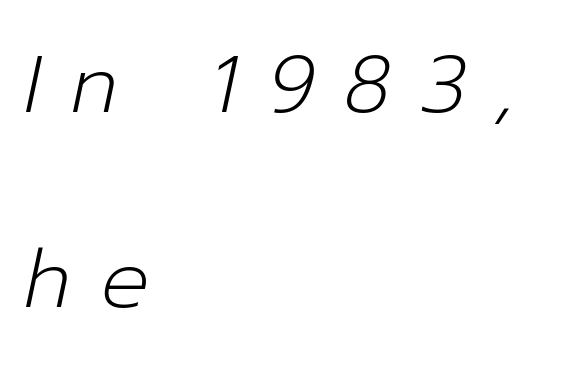
{"italic": "yes", "lean": "right", "slant_degrees": 12, "bold": "no", "weight": "light", "width": "normal", "stroke_contrast": "low", "x_height": "medium", "monospaced": "no", "underline": "no", "align": "left", "line_spacing": "loose", "line_spacing_ratio": 2.44, "letter_spacing": "wide", "letter_spacing_em": 0.38, "glyph_px": 80}
